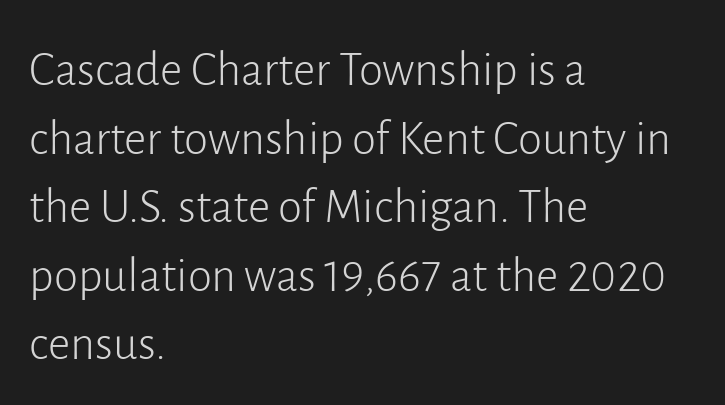
The face used here is proportionally spaced, like ordinary book or web type. Interline gaps are of average width in this sample. Nope, not italic — everything's standing straight. Short note: letters normally spaced. Words float on clear page, feet unadorned.
